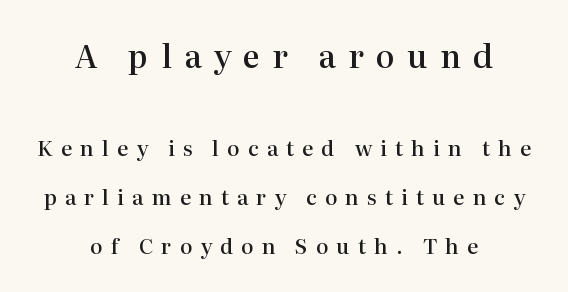
The image shows 32 px semibold serif type, upright; set centered, loose line spacing (2.35x), unusually wide letter spacing (+0.38 em), not underlined; the first (top) block is 1.52x larger; high stroke contrast and a medium x-height.
